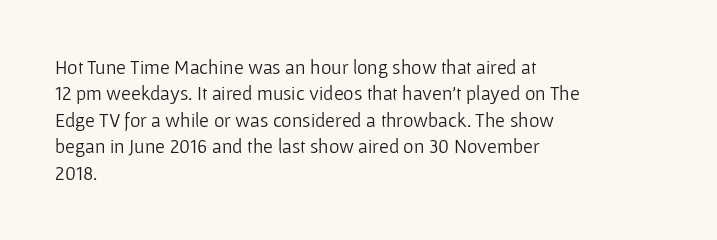
{"italic": "no", "bold": "no", "underline": "no", "align": "left", "line_spacing": "normal", "line_spacing_ratio": 1.32, "letter_spacing": "normal", "letter_spacing_em": 0.0, "glyph_px": 20}
